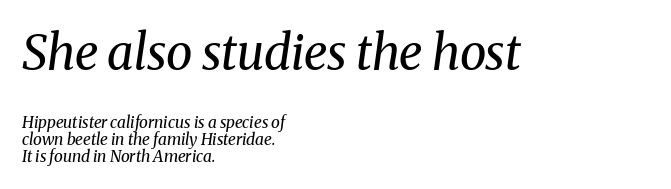
{"serif": "yes", "italic": "yes", "lean": "right", "slant_degrees": 8, "bold": "no", "weight": "regular", "width": "normal", "stroke_contrast": "medium", "x_height": "medium", "monospaced": "no", "underline": "no", "align": "left", "line_spacing": "tight", "line_spacing_ratio": 1.07, "letter_spacing": "normal", "letter_spacing_em": 0.0, "larger_block": "first", "size_ratio": 3.0, "glyph_px": 48}
